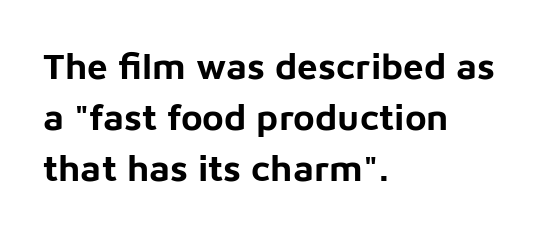
{"serif": "no", "italic": "no", "bold": "yes", "weight": "bold", "width": "normal", "stroke_contrast": "low", "x_height": "medium", "monospaced": "no", "underline": "no", "align": "left", "line_spacing": "normal", "line_spacing_ratio": 1.38, "letter_spacing": "normal", "letter_spacing_em": 0.0, "glyph_px": 37}
